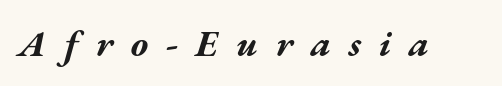
Italic: yes, the glyphs are oblique. How are the letters spaced? Widely, with obvious added tracking. The passage shown is typed in a proportional face where columns would drift. Caption: bold face, heavy strokes. Descenders hang freely into open space.
